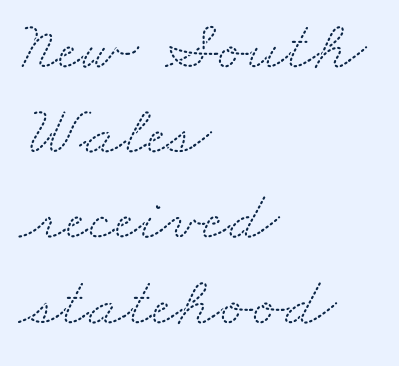
{"serif": "yes", "width": "wide", "stroke_contrast": "medium", "x_height": "small", "monospaced": "no", "underline": "no", "align": "left", "line_spacing_ratio": 1.2, "letter_spacing": "normal", "letter_spacing_em": 0.0, "glyph_px": 71}
